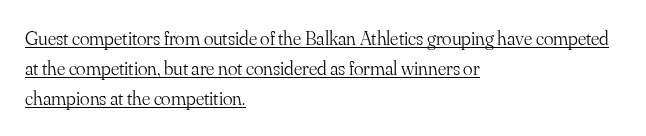
Compared with typical paragraphs, the rows here are spaced about the same. These glyphs show unthickened strokes, regular width or finer. In designer terms, the underline attribute is active on this setting. Teacher's note: observe the even left margin — that is flush-left alignment.
